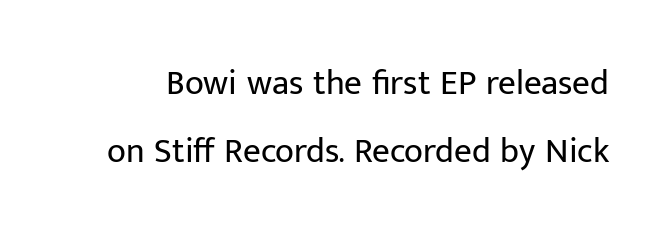
{"serif": "no", "italic": "no", "bold": "no", "weight": "regular", "width": "normal", "stroke_contrast": "low", "x_height": "medium", "monospaced": "no", "underline": "no", "line_spacing": "loose", "line_spacing_ratio": 1.93, "letter_spacing": "normal", "letter_spacing_em": 0.0, "glyph_px": 35}
